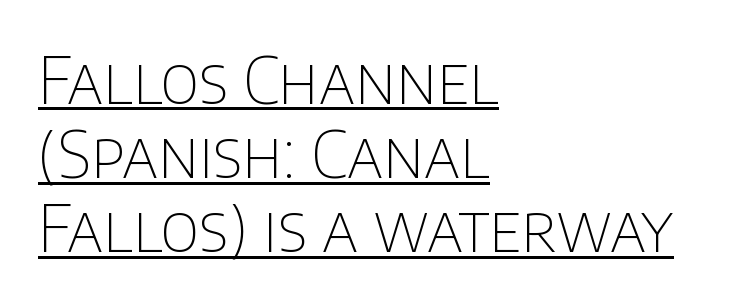
{"serif": "no", "italic": "no", "bold": "no", "weight": "thin", "width": "normal", "stroke_contrast": "low", "x_height": "large", "monospaced": "no", "underline": "yes", "align": "left", "line_spacing_ratio": 1.16, "letter_spacing": "normal", "letter_spacing_em": 0.0, "glyph_px": 64}
